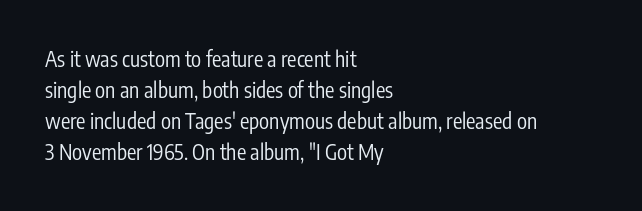
No chunkiness to these letters — they're not bold. The area under the type is left untouched. This rendering uses left alignment, leaving the right contour irregular. The font's upright variant was chosen for this text. Compared with typical body copy, the letter spacing here is the same.
